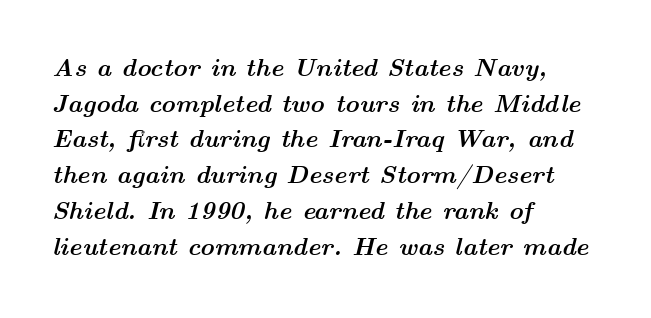
The line texture is even and compact thanks to regular tracking. The passage shown is emphatically bold. The space directly below the letters is spotless. Characters are canted at an angle relative to the baseline's perpendicular.
